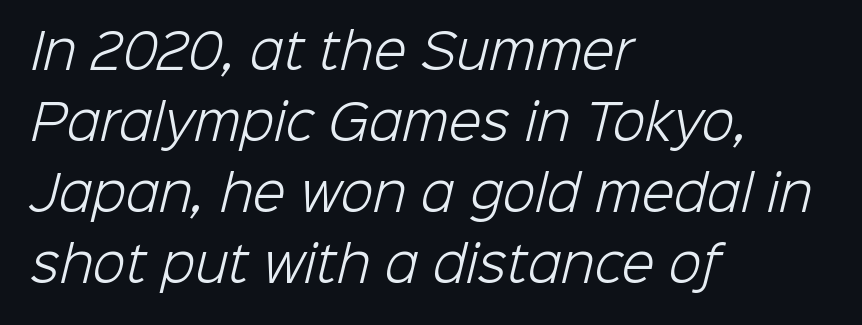
The image shows 48 px light sans-serif type; set left-aligned, normal line spacing (1.48x), normal letter spacing, not underlined; low stroke contrast and a medium x-height.
